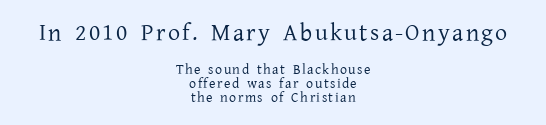
The image shows 24 px text type, upright; set centered, tight line spacing (1.02x), not underlined; the first (top) block is 1.71x larger.
